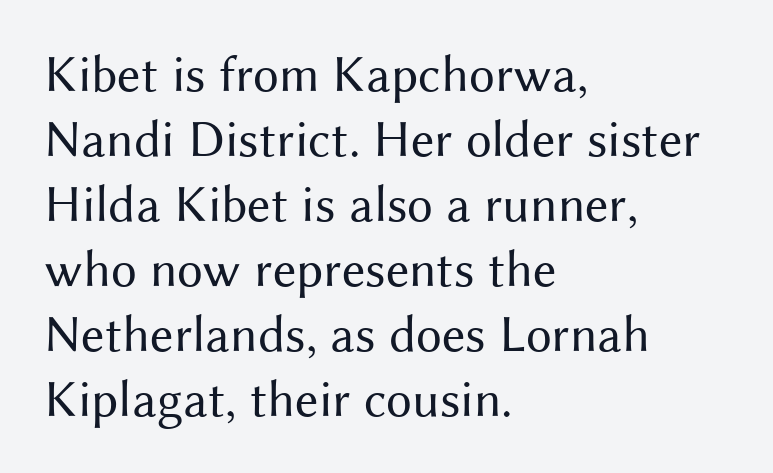
{"serif": "no", "italic": "no", "bold": "no", "weight": "regular", "width": "normal", "stroke_contrast": "medium", "x_height": "medium", "monospaced": "no", "underline": "no", "align": "left", "line_spacing": "normal", "line_spacing_ratio": 1.25, "letter_spacing": "normal", "letter_spacing_em": 0.0, "glyph_px": 52}
